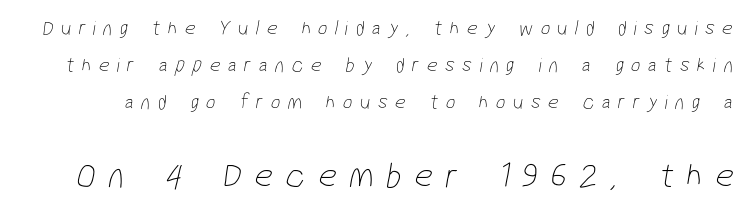
The passage shown is typed in a proportional face where columns would drift. The letterforms stand isolated, each surrounded by extra space. Bold? No — there's no thickening of the strokes. Decoration check: the copy has no underline. Grotesque or geometric, the face here clearly has no serifs.
